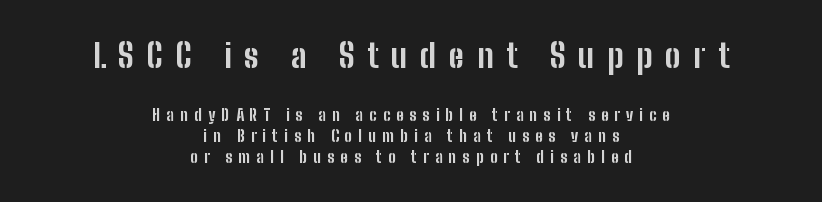
The image shows 33 px bold, condensed sans-serif type, upright; set centered, normal line spacing (1.31x), unusually wide letter spacing (+0.38 em), not underlined; the first (top) block is 2.06x larger; low stroke contrast and a medium x-height.
